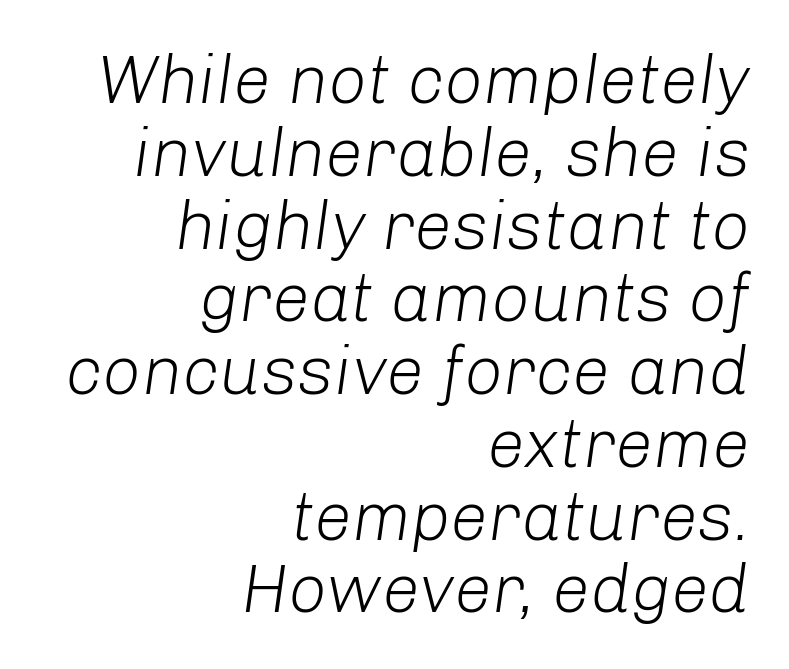
The image shows 68 px light type, italic (leaning right); set right-aligned, tight line spacing (1.07x), normal letter spacing, not underlined; low stroke contrast and a medium x-height.
